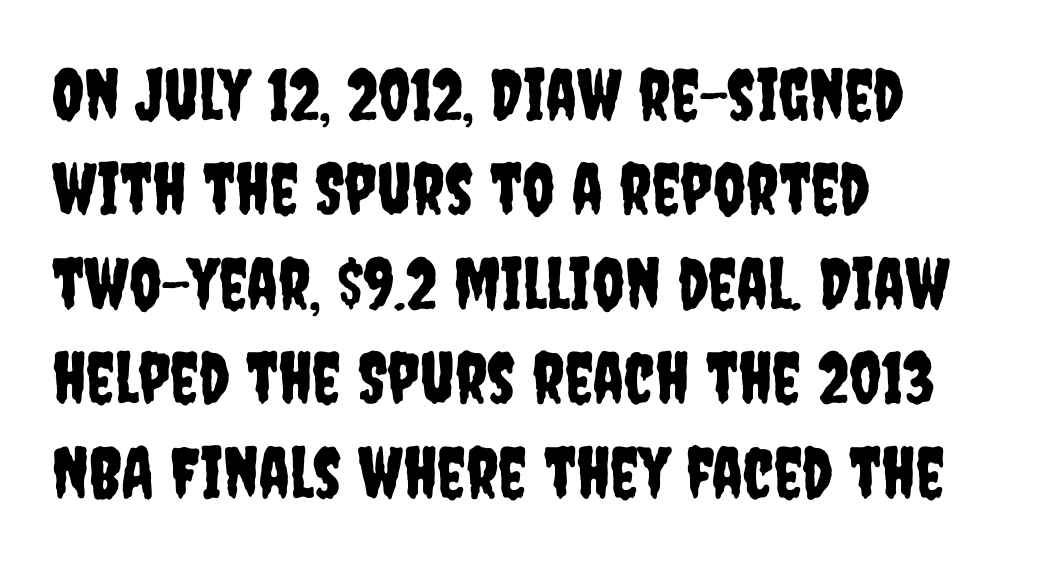
{"serif": "no", "italic": "no", "width": "condensed", "stroke_contrast": "low", "x_height": "large", "monospaced": "no", "underline": "no", "align": "left", "line_spacing": "normal", "line_spacing_ratio": 1.33, "letter_spacing": "normal", "letter_spacing_em": 0.0, "glyph_px": 71}
